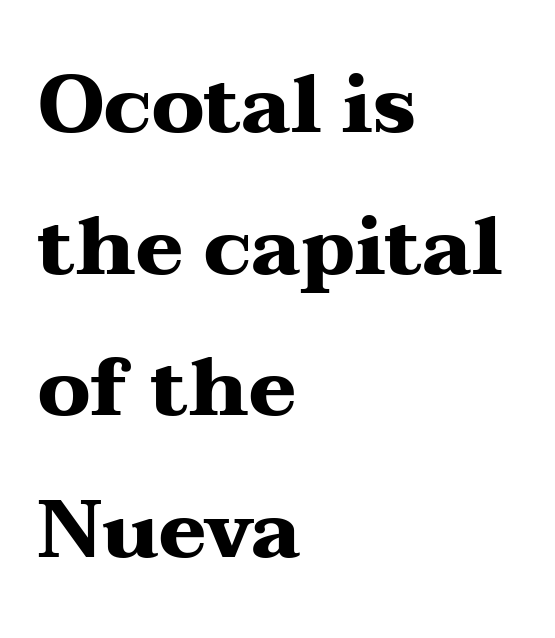
The image shows 80 px heavy, wide serif type, upright; set left-aligned, line spacing 1.77x, normal letter spacing, not underlined; medium stroke contrast and a medium x-height.
